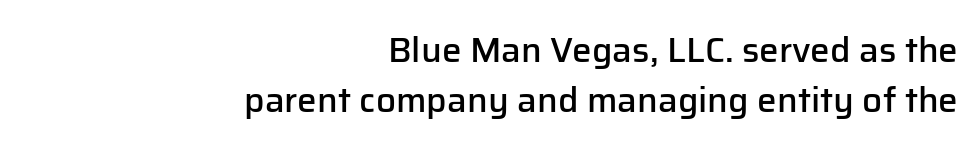
The rendering uses a semibold face; strokes are thickened but not to full bold. If you drew a ruler down the right edge, every line would touch it. Posture: vertical. Nothing sits at the stroke ends, so this counts as sans-serif. Tracking here is standard; glyphs follow each other at the usual distance. The rendering uses natural spacing where letterforms have individual widths.
